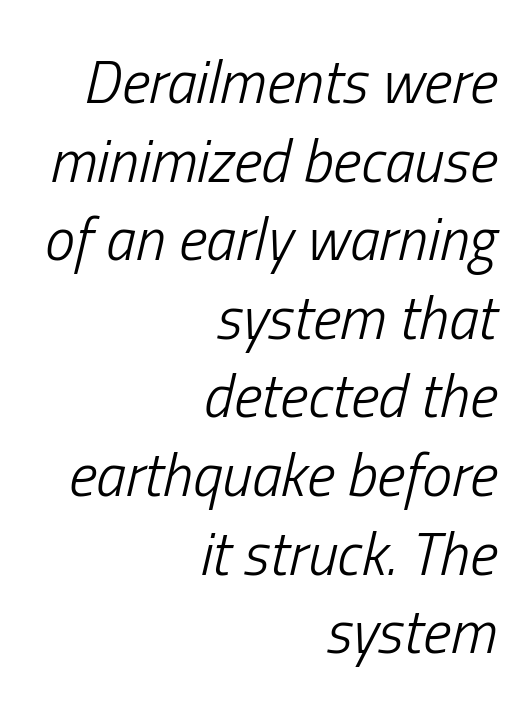
The typography opts for an oblique posture over an upright one. A flush-right, rag-left setting is used for this passage. The horizontal fit of the characters is conventional and even. The strip under each line holds only bare page. Think of a printed novel: that variable character pitch is what you see here.
